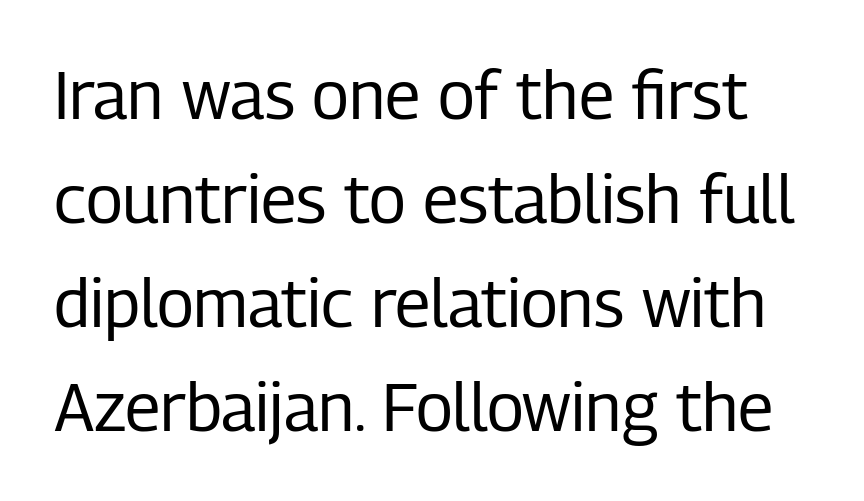
Q: Is the text bold? A: No.
Q: Is the text italic (slanted)? A: No, it is upright.
Q: Is the typeface a serif or a sans-serif typeface? A: Sans-serif.
Q: Is the text underlined? A: No.
Q: Is the spacing between letters normal or unusually wide? A: Normal.
Q: Is the spacing between lines tight, normal or loose? A: Normal.
Q: Width (condensed, normal, or wide)? A: Condensed.
Q: Stroke contrast? A: Low.
Q: x-height? A: Medium.
Q: Monospaced? A: No.
